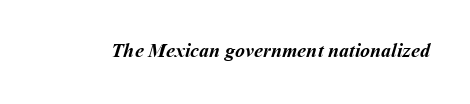
Q: Is the text bold? A: Yes.
Q: Is the text underlined? A: No.
Q: Is the spacing between letters normal or unusually wide? A: Normal.
